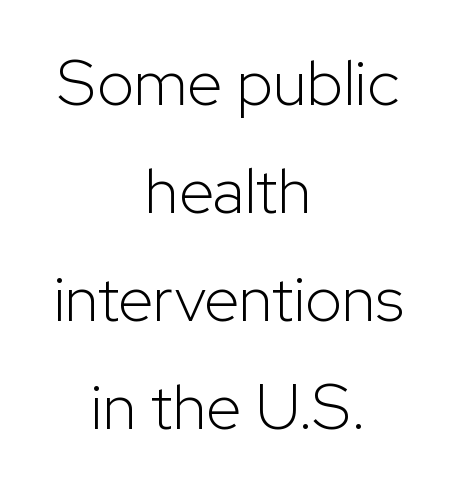
The line-height multiplier appears to be the usual default. The compositor balanced each line on the midline. The tracking reads as untouched default to a designer's eye. These lines are rendered in a variable-pitch font. Designer's note — italics off, roman on.
